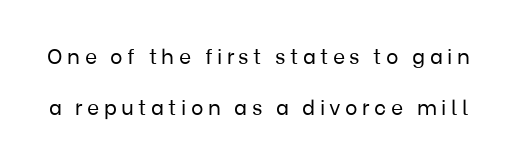
Q: Is the text bold? A: No.
Q: Is the text italic (slanted)? A: No, it is upright.
Q: Is the text underlined? A: No.
Q: Is the spacing between letters normal or unusually wide? A: Unusually wide.
Q: Is the spacing between lines tight, normal or loose? A: Loose.
